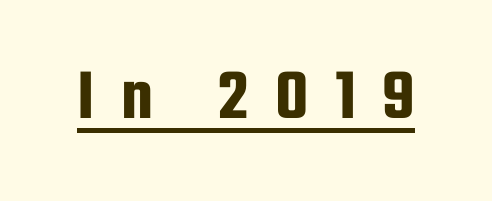
{"serif": "no", "italic": "no", "width": "condensed", "stroke_contrast": "low", "x_height": "medium", "monospaced": "no", "underline": "yes", "letter_spacing": "wide", "letter_spacing_em": 0.36, "glyph_px": 73}
